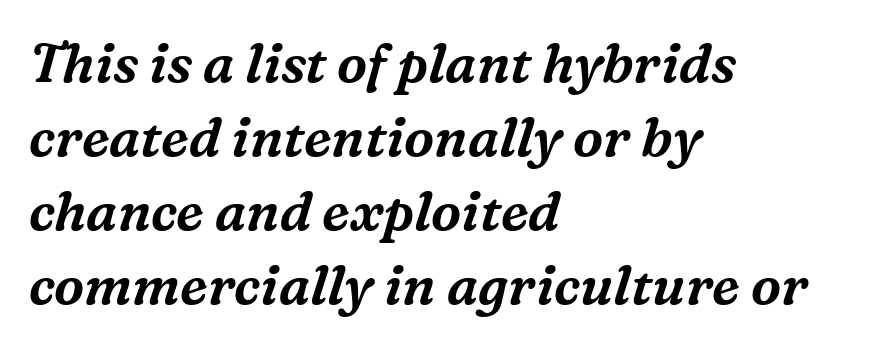
{"serif": "yes", "italic": "yes", "lean": "right", "slant_degrees": 16, "width": "normal", "stroke_contrast": "medium", "x_height": "medium", "monospaced": "no", "underline": "no", "align": "left", "line_spacing": "normal", "line_spacing_ratio": 1.37, "letter_spacing": "normal", "letter_spacing_em": 0.0, "glyph_px": 54}
